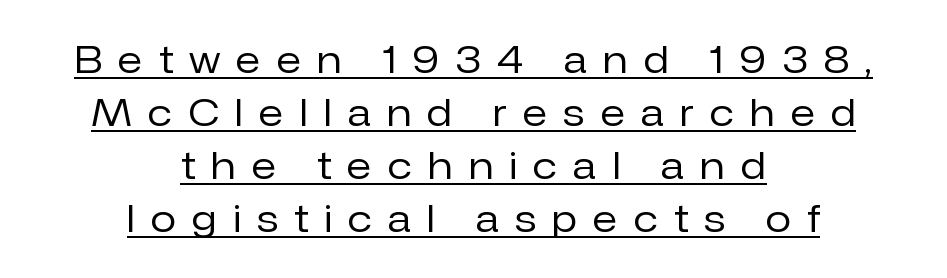
The image shows 37 px regular-weight sans-serif type, upright; set centered, normal line spacing (1.43x), unusually wide letter spacing (+0.44 em), underlined; low stroke contrast and a medium x-height.
